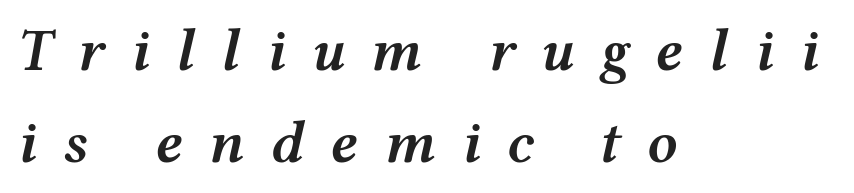
Notice how the passage keeps a crisp vertical edge on the left only. Here the glyphs are tracked loosely, breaking word shapes into spaced letters. The face used here is proportionally spaced, like ordinary book or web type. The lines sit at an ordinary, default distance from one another.
